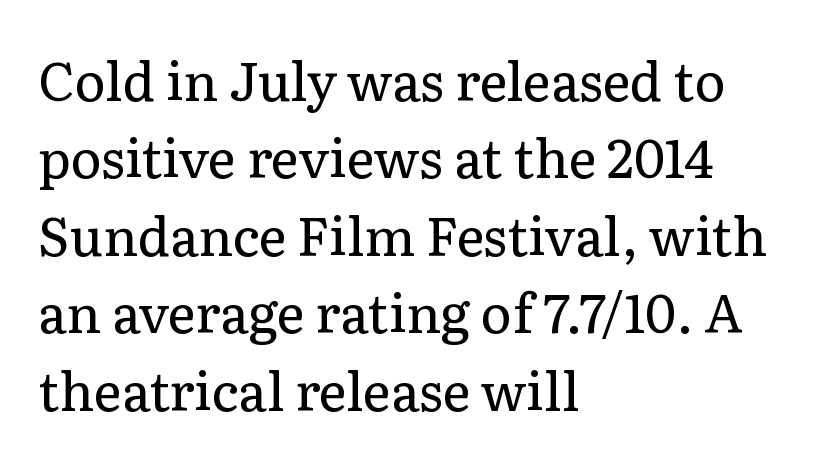
Ascenders rise straight up at ninety degrees. No word sits above an underline. Bold? No — there's no thickening of the strokes. Where is the straight margin? On the left. Proportional: the letters do not fall into vertical columns.
